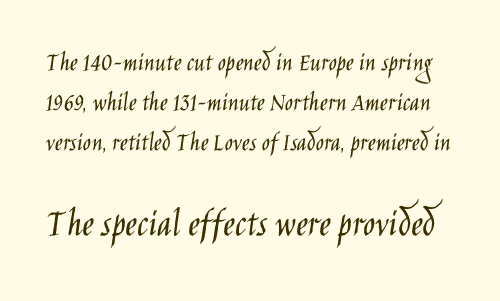
Q: Is the text bold? A: No.
Q: Is the text italic (slanted)? A: Yes.
Q: Is the typeface a serif or a sans-serif typeface? A: Sans-serif.
Q: Is the text underlined? A: No.
Q: Is the spacing between letters normal or unusually wide? A: Normal.
Q: Is the spacing between lines tight, normal or loose? A: Normal.
Q: Which block of text is set in a larger size, the first (top) or the second (bottom)? A: The second (bottom) one.
Q: Width (condensed, normal, or wide)? A: Condensed.
Q: Stroke contrast? A: Low.
Q: x-height? A: Large.
Q: Monospaced? A: No.
